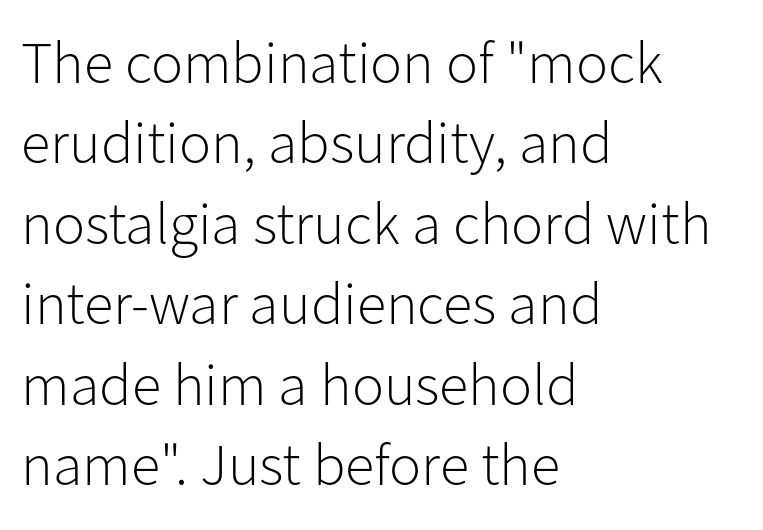
The image shows 60 px light sans-serif type, upright; set left-aligned, normal line spacing (1.34x), normal letter spacing, not underlined; low stroke contrast and a medium x-height.
